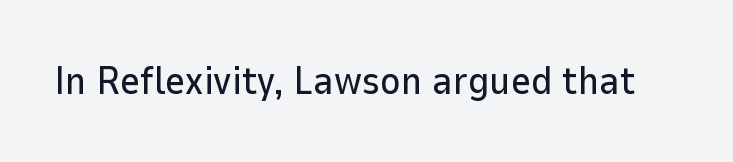
Q: Is the text italic (slanted)? A: No, it is upright.
Q: Is the typeface a serif or a sans-serif typeface? A: Sans-serif.
Q: Is the text underlined? A: No.
Q: Is the spacing between letters normal or unusually wide? A: Normal.
Q: Width (condensed, normal, or wide)? A: Normal.
Q: Stroke contrast? A: Low.
Q: x-height? A: Medium.
Q: Monospaced? A: No.
